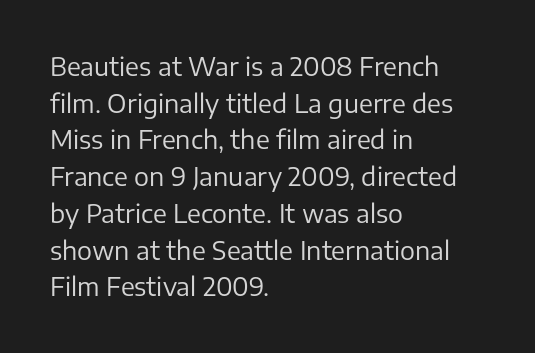
Weight: in the light-to-regular range. In CSS terms this would be text-align: left. The letters stand straight up with perfectly vertical stems. Each new line begins a customary step beneath the previous one. Characters follow at the spacing the type designer built in.
